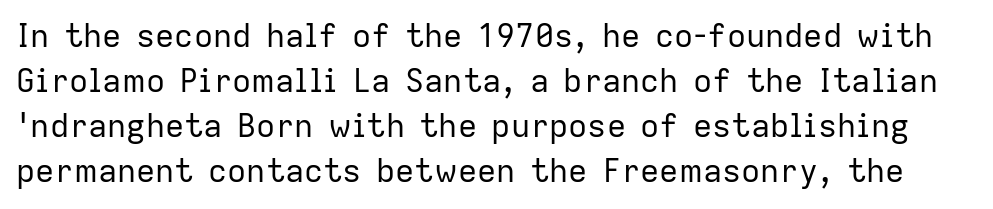
{"serif": "no", "italic": "no", "bold": "no", "weight": "regular", "width": "normal", "stroke_contrast": "low", "x_height": "medium", "monospaced": "no", "underline": "no", "line_spacing": "normal", "line_spacing_ratio": 1.41, "letter_spacing": "normal", "letter_spacing_em": 0.0, "glyph_px": 32}
